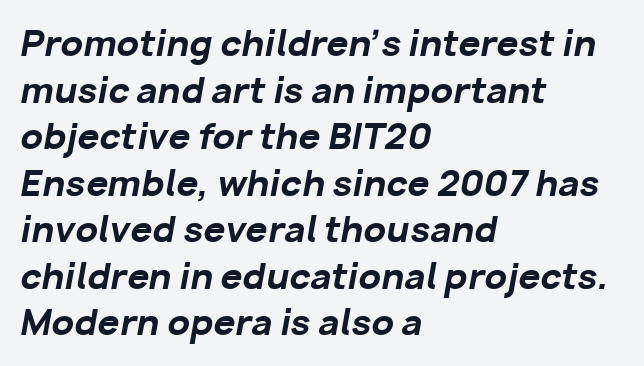
Weight: bold. Any mark beneath the type? The region is blank. In CSS terms this would be text-align: left. Inter-character spacing is left at the font's built-in metrics. Posture: slanted.
